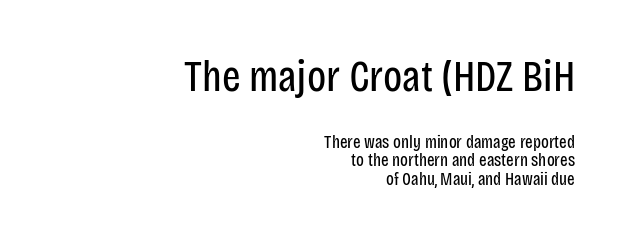
The image shows 44 px regular-weight, condensed sans-serif type, upright; set right-aligned, tight line spacing (1.03x), normal letter spacing, not underlined; the first (top) block is 2.44x larger; low stroke contrast and a large x-height.
